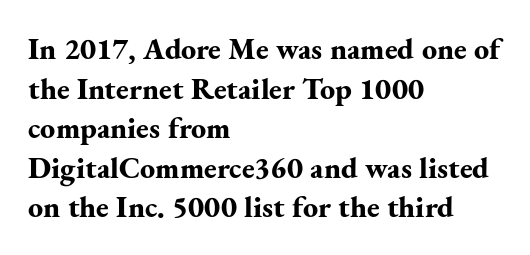
{"serif": "yes", "italic": "no", "bold": "yes", "weight": "bold", "width": "normal", "stroke_contrast": "medium", "x_height": "small", "monospaced": "no", "underline": "no", "align": "left", "line_spacing": "normal", "line_spacing_ratio": 1.32, "letter_spacing": "normal", "letter_spacing_em": 0.0, "glyph_px": 30}
